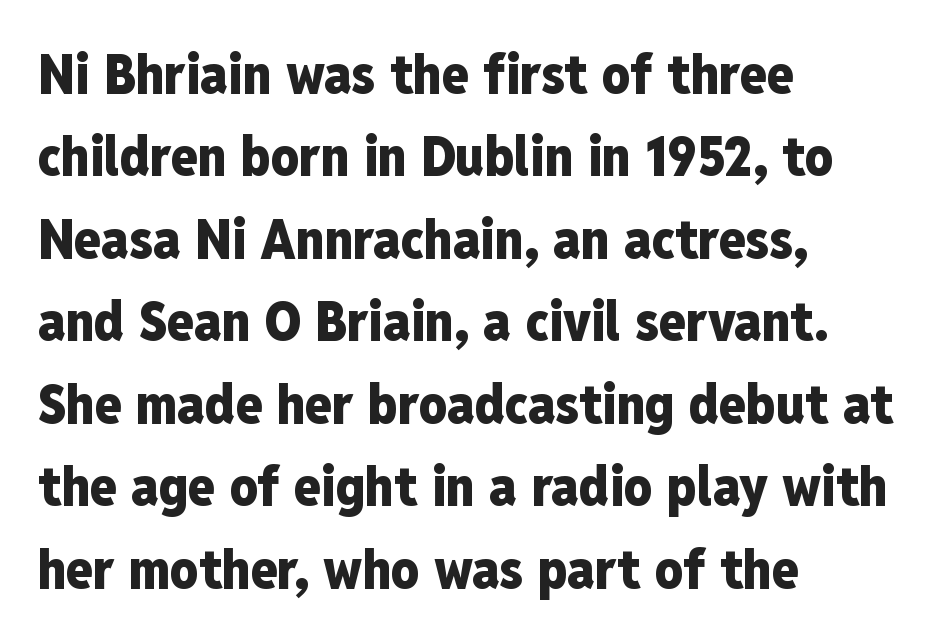
{"serif": "no", "italic": "no", "bold": "yes", "weight": "heavy", "width": "condensed", "stroke_contrast": "low", "x_height": "medium", "monospaced": "no", "underline": "no", "align": "left", "line_spacing": "normal", "line_spacing_ratio": 1.5, "letter_spacing": "normal", "letter_spacing_em": 0.0, "glyph_px": 55}
